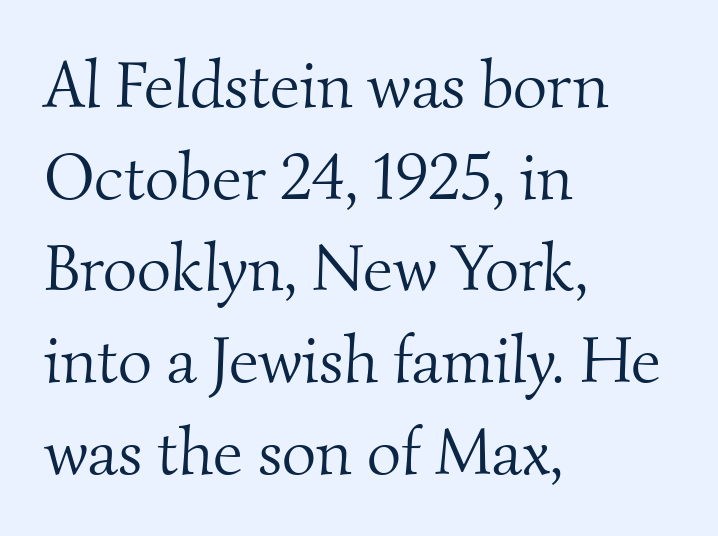
The image shows 66 px light serif type; set left-aligned, normal line spacing (1.39x), normal letter spacing, not underlined; medium stroke contrast and a small x-height.
